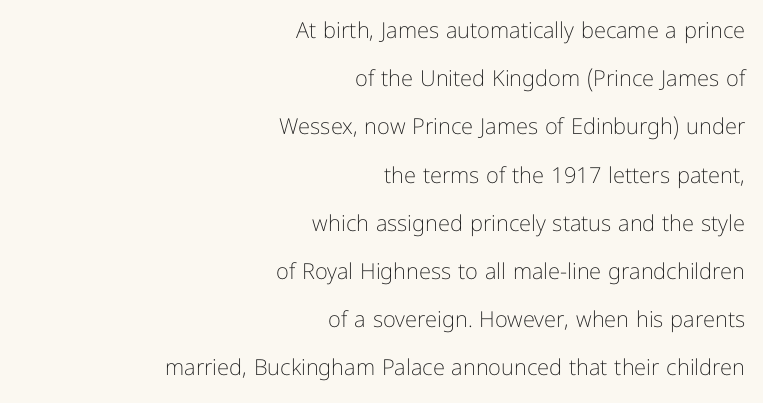
Q: Is the text bold? A: No.
Q: Is the text italic (slanted)? A: No, it is upright.
Q: Is the text underlined? A: No.
Q: How is the paragraph aligned? A: Right-aligned.
Q: Is the spacing between letters normal or unusually wide? A: Normal.
Q: Is the spacing between lines tight, normal or loose? A: Loose.
